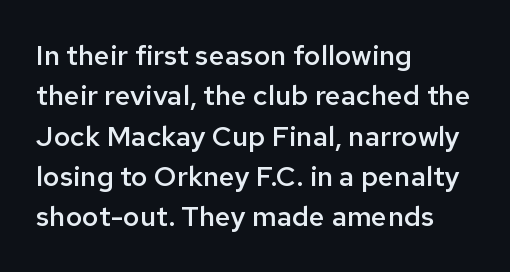
Each letter keeps its own natural width here, so spacing adapts to shape. No italicization has been applied; the sample stays upright. Each new line begins a customary step beneath the previous one. Rule under the text: the space is simply empty. Caption: standard tracking, unaltered.
